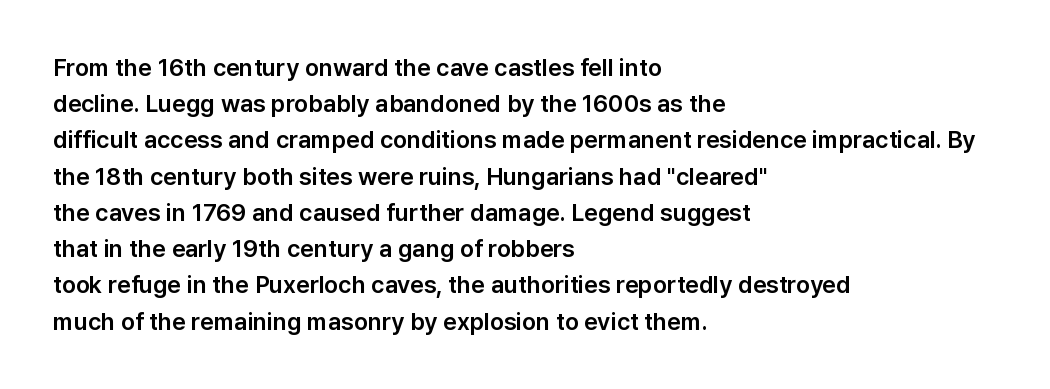
{"italic": "no", "underline": "no", "align": "left", "line_spacing": "normal", "line_spacing_ratio": 1.51, "letter_spacing": "normal", "letter_spacing_em": 0.0, "glyph_px": 24}
